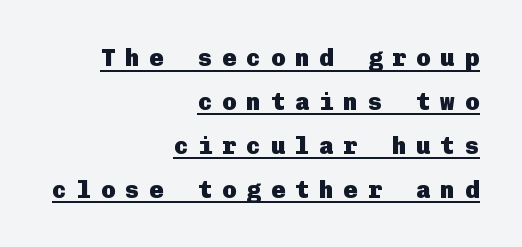
The image shows 24 px bold type, upright; set right-aligned, line spacing 1.83x, unusually wide letter spacing (+0.41 em), underlined.
